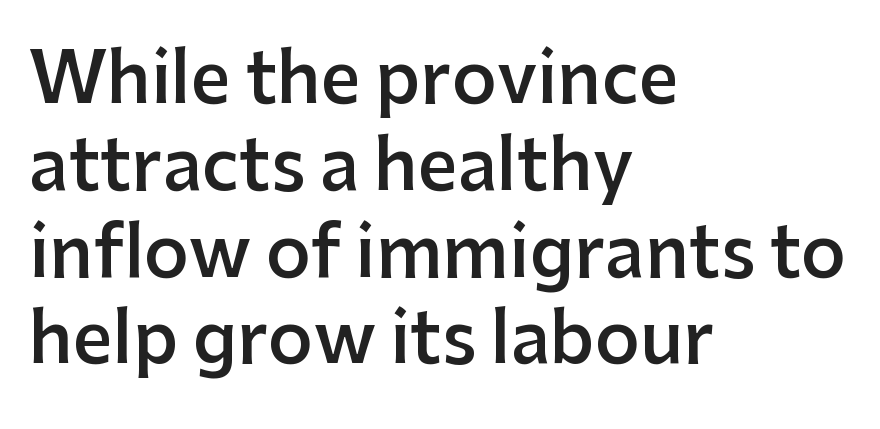
Q: Is the text bold? A: Semi-bold.
Q: Is the text italic (slanted)? A: No, it is upright.
Q: Is the typeface a serif or a sans-serif typeface? A: Sans-serif.
Q: Is the text underlined? A: No.
Q: How is the paragraph aligned? A: Left-aligned.
Q: Is the spacing between letters normal or unusually wide? A: Normal.
Q: Width (condensed, normal, or wide)? A: Normal.
Q: Stroke contrast? A: Low.
Q: x-height? A: Medium.
Q: Monospaced? A: No.
